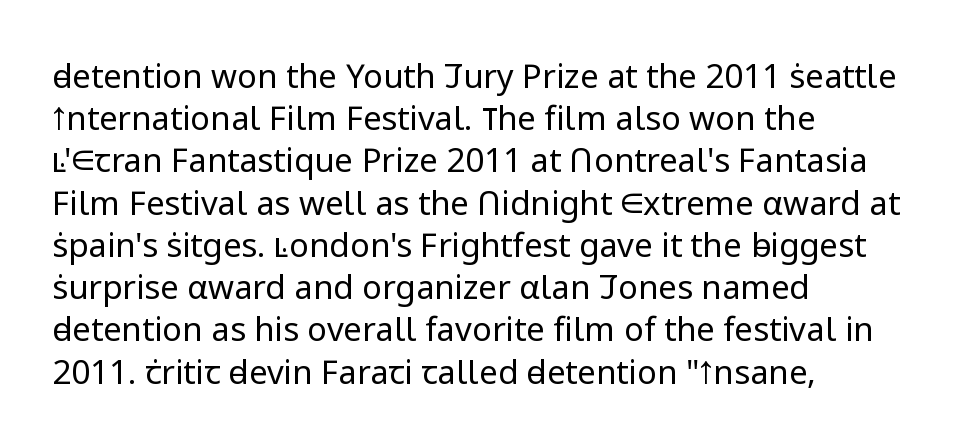
Q: Is the text bold? A: No.
Q: Is the text italic (slanted)? A: No, it is upright.
Q: Is the typeface a serif or a sans-serif typeface? A: Sans-serif.
Q: Is the text underlined? A: No.
Q: How is the paragraph aligned? A: Left-aligned.
Q: Is the spacing between letters normal or unusually wide? A: Normal.
Q: Is the spacing between lines tight, normal or loose? A: Normal.
Q: Width (condensed, normal, or wide)? A: Normal.
Q: Stroke contrast? A: Low.
Q: x-height? A: Medium.
Q: Monospaced? A: No.
